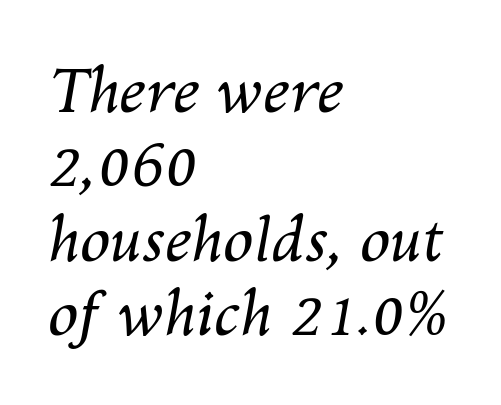
Q: Is the text bold? A: No.
Q: Is the text italic (slanted)? A: Yes, it leans right by about 10 degrees.
Q: Is the text underlined? A: No.
Q: How is the paragraph aligned? A: Left-aligned.
Q: Is the spacing between letters normal or unusually wide? A: Normal.
Q: Width (condensed, normal, or wide)? A: Normal.
Q: Stroke contrast? A: Medium.
Q: x-height? A: Medium.
Q: Monospaced? A: No.
